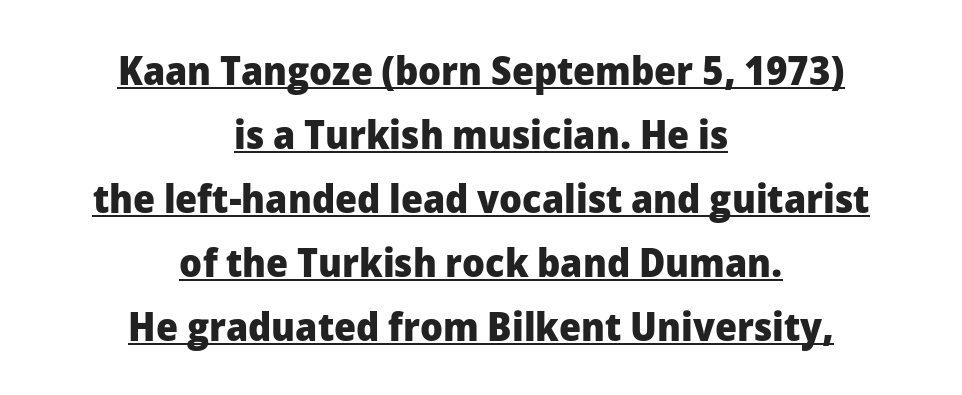
{"serif": "no", "italic": "no", "bold": "yes", "weight": "heavy", "width": "normal", "stroke_contrast": "low", "x_height": "medium", "monospaced": "no", "underline": "yes", "align": "center", "line_spacing": "normal", "line_spacing_ratio": 1.6, "letter_spacing": "normal", "letter_spacing_em": 0.0, "glyph_px": 40}
